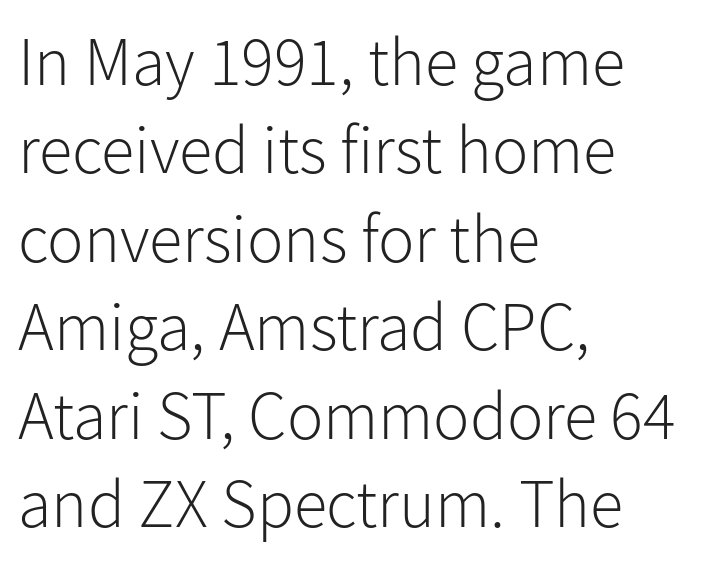
Q: Is the text bold? A: No.
Q: Is the text italic (slanted)? A: No, it is upright.
Q: Is the typeface a serif or a sans-serif typeface? A: Sans-serif.
Q: Is the text underlined? A: No.
Q: How is the paragraph aligned? A: Left-aligned.
Q: Is the spacing between letters normal or unusually wide? A: Normal.
Q: Is the spacing between lines tight, normal or loose? A: Normal.
Q: Width (condensed, normal, or wide)? A: Normal.
Q: Stroke contrast? A: Low.
Q: x-height? A: Medium.
Q: Monospaced? A: No.
